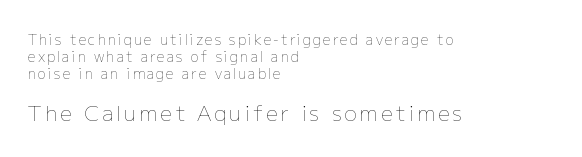
Decoration check: the copy has no underline. Every row of glyphs begins at an identical x-position on the left. Two sizes are in play, and the larger belongs to the second block. Letters have the restrained weight of plain body copy at most.
